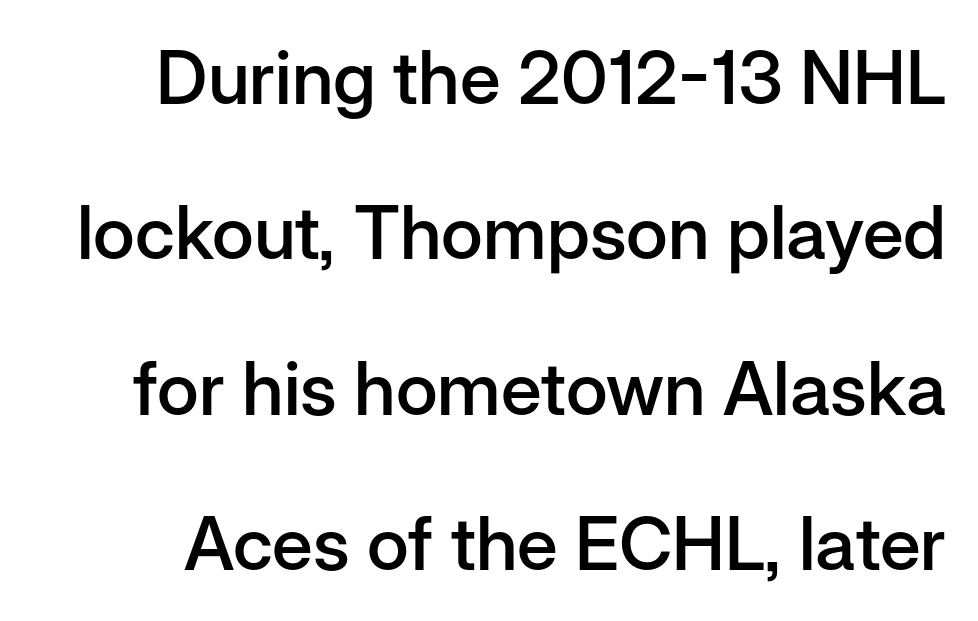
Q: Is the text bold? A: Semi-bold.
Q: Is the text italic (slanted)? A: No, it is upright.
Q: Is the typeface a serif or a sans-serif typeface? A: Sans-serif.
Q: Is the text underlined? A: No.
Q: Is the spacing between letters normal or unusually wide? A: Normal.
Q: Is the spacing between lines tight, normal or loose? A: Loose.
Q: Width (condensed, normal, or wide)? A: Normal.
Q: Stroke contrast? A: Low.
Q: x-height? A: Medium.
Q: Monospaced? A: No.
